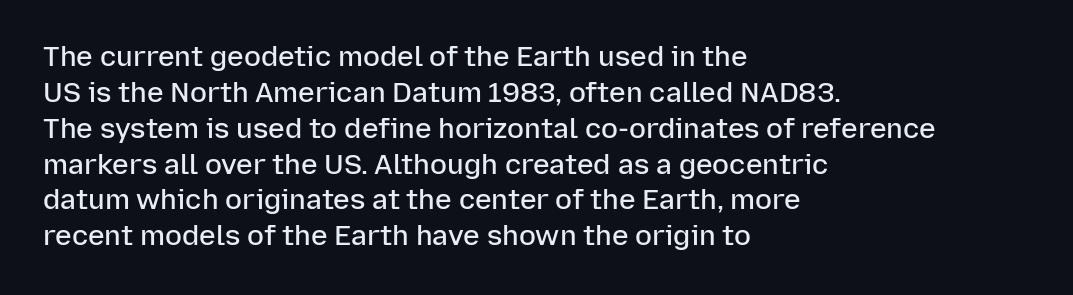
{"serif": "no", "italic": "no", "bold": "semi", "weight": "semibold", "width": "normal", "stroke_contrast": "low", "x_height": "medium", "monospaced": "no", "underline": "no", "align": "left", "line_spacing": "normal", "line_spacing_ratio": 1.28, "letter_spacing": "normal", "letter_spacing_em": 0.0, "glyph_px": 28}
